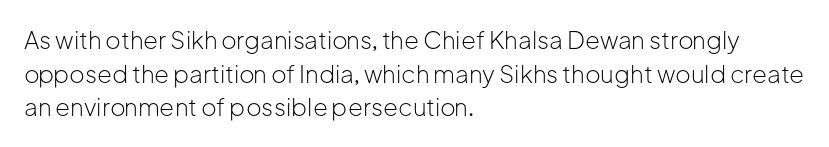
Does the copy run flush right? No — it runs flush left. Does extra space separate the letters? No, they use regular spacing. The letters look calm and open, with moderate or lighter stems. Beneath every word, the page is bare. Normally led — the rows are evenly, conventionally spaced.
